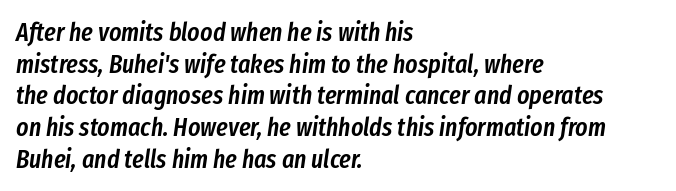
Q: Is the text bold? A: Semi-bold.
Q: Is the text italic (slanted)? A: Yes, it leans right by about 8 degrees.
Q: Is the text underlined? A: No.
Q: How is the paragraph aligned? A: Left-aligned.
Q: Is the spacing between letters normal or unusually wide? A: Normal.
